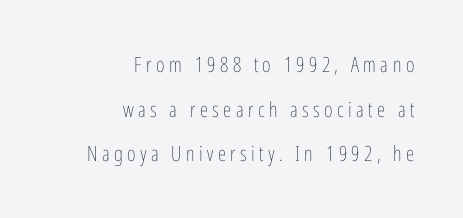
Q: Is the text bold? A: No.
Q: Is the text italic (slanted)? A: No, it is upright.
Q: Is the text underlined? A: No.
Q: How is the paragraph aligned? A: Right-aligned.
Q: Is the spacing between letters normal or unusually wide? A: Unusually wide.
Q: Is the spacing between lines tight, normal or loose? A: Loose.
